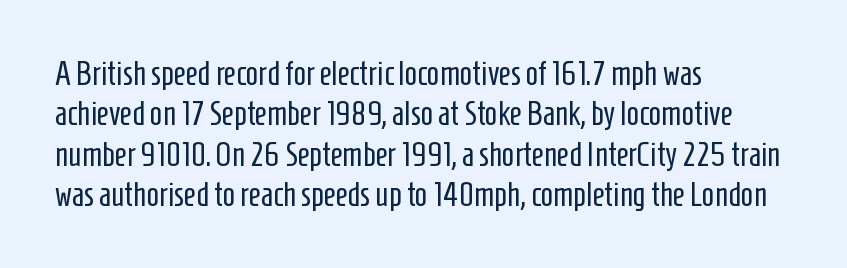
Q: Is the text bold? A: No.
Q: Is the text italic (slanted)? A: No, it is upright.
Q: Is the typeface a serif or a sans-serif typeface? A: Sans-serif.
Q: Is the text underlined? A: No.
Q: How is the paragraph aligned? A: Left-aligned.
Q: Is the spacing between letters normal or unusually wide? A: Normal.
Q: Width (condensed, normal, or wide)? A: Condensed.
Q: Stroke contrast? A: Low.
Q: x-height? A: Medium.
Q: Monospaced? A: No.
